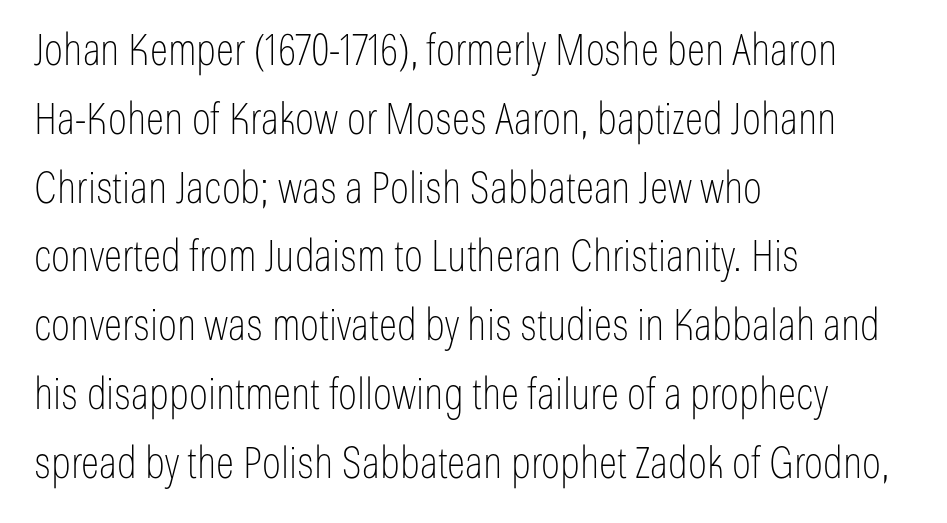
Q: Is the text bold? A: No.
Q: Is the text italic (slanted)? A: No, it is upright.
Q: Is the typeface a serif or a sans-serif typeface? A: Sans-serif.
Q: Is the text underlined? A: No.
Q: How is the paragraph aligned? A: Left-aligned.
Q: Is the spacing between letters normal or unusually wide? A: Normal.
Q: Is the spacing between lines tight, normal or loose? A: Normal.
Q: Width (condensed, normal, or wide)? A: Condensed.
Q: Stroke contrast? A: Low.
Q: x-height? A: Medium.
Q: Monospaced? A: No.
